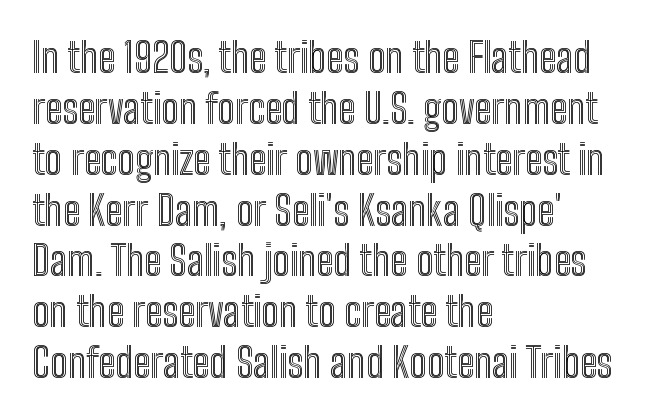
The image shows 41 px condensed type, upright; set left-aligned, line spacing 1.24x, normal letter spacing, not underlined; a medium x-height.
